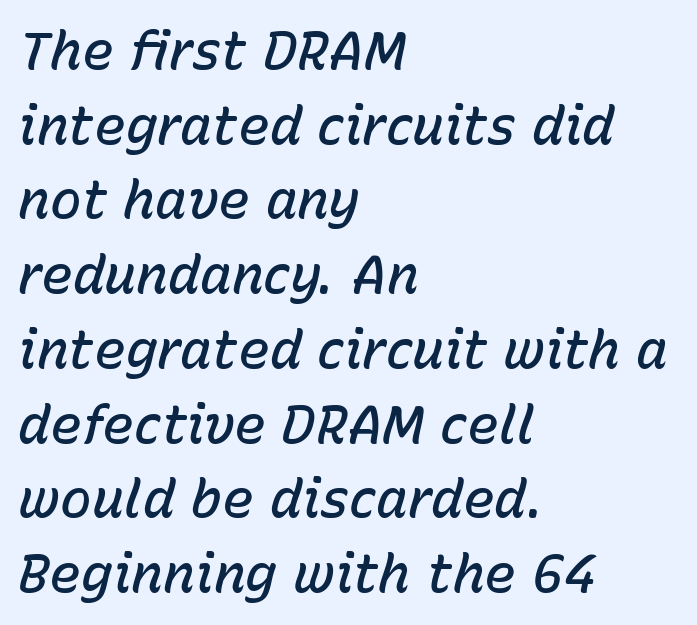
The typesetting leans somewhat heavy: a semibold. The vertical gap from one line to the next is medium. The letters advance in unequal steps, a hallmark of proportional type. The space directly below the letters is spotless. The paragraph shown leans on its left margin. The type is set solid horizontally, with unmodified tracking.
